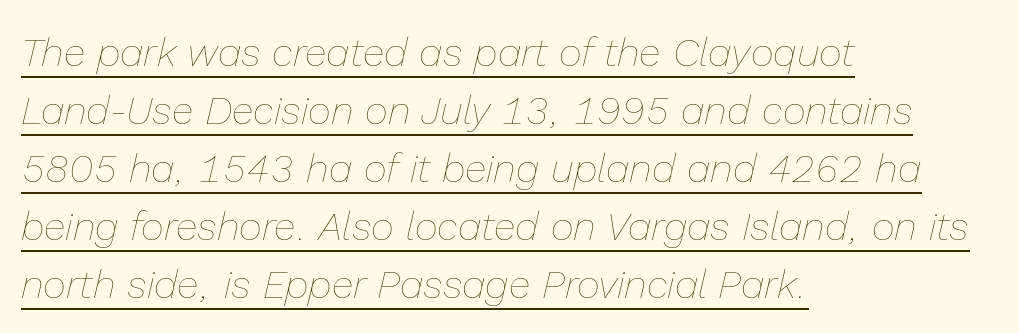
The image shows 40 px thin type, italic (leaning right); set left-aligned, normal line spacing (1.45x), normal letter spacing, underlined; low stroke contrast and a medium x-height.
